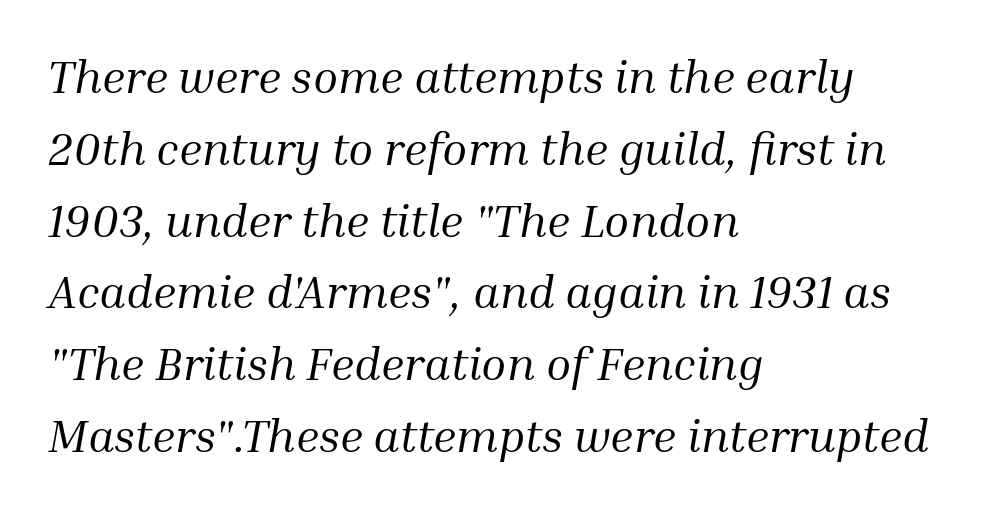
The image shows 46 px regular-weight serif type, italic (leaning right); set left-aligned, normal line spacing (1.56x), normal letter spacing, not underlined; medium stroke contrast and a medium x-height.
